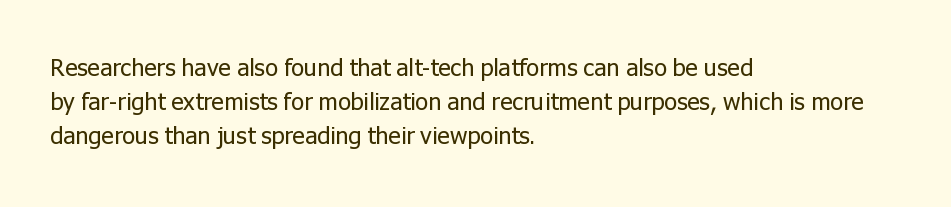
The image shows 24 px text type, upright; set left-aligned, normal line spacing (1.41x), normal letter spacing, not underlined.
